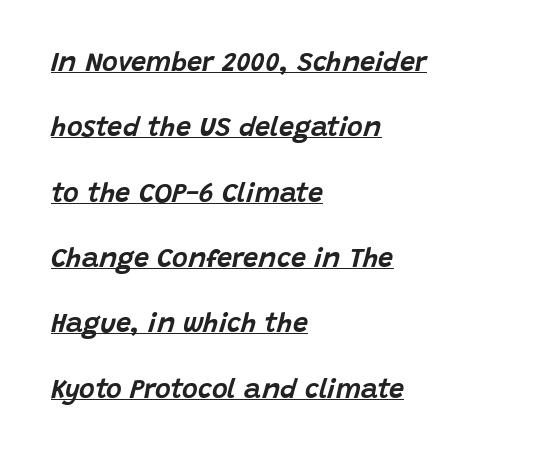
{"italic": "yes", "lean": "right", "slant_degrees": 15, "underline": "yes", "align": "left", "line_spacing": "loose", "line_spacing_ratio": 2.42, "letter_spacing": "normal", "letter_spacing_em": 0.0, "glyph_px": 27}
